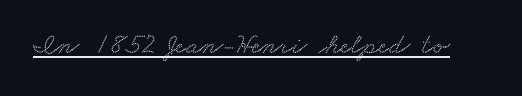
Look at the bottom of the vertical strokes: they flare into serifs here. Like a heading marked for emphasis, these lines bear an underscore. Note the varied advance widths — an 'i' is clearly narrower than an 'm'. Each word holds together tightly as a unit, with standard inter-letter gaps.
